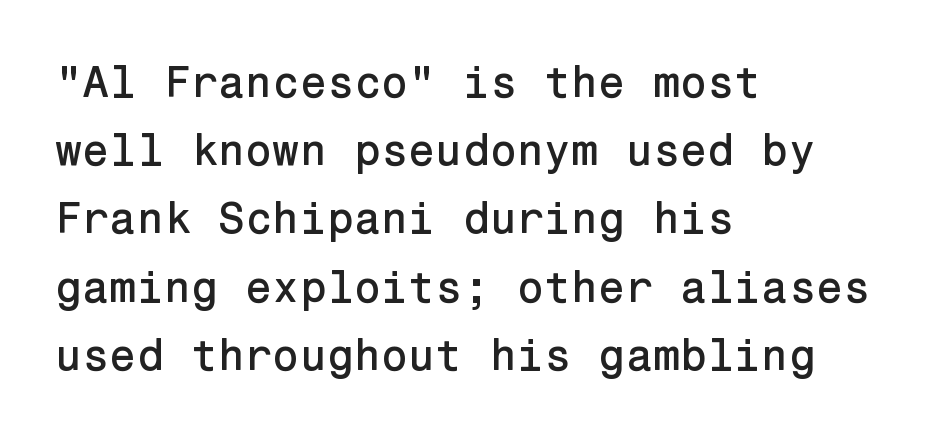
Look at the tracking — it's just the regular setting, nothing added. Alignment: flush left. What's the leading like? Ordinary, nothing unusual. The passage shown is typeset with a sans-serif family.
